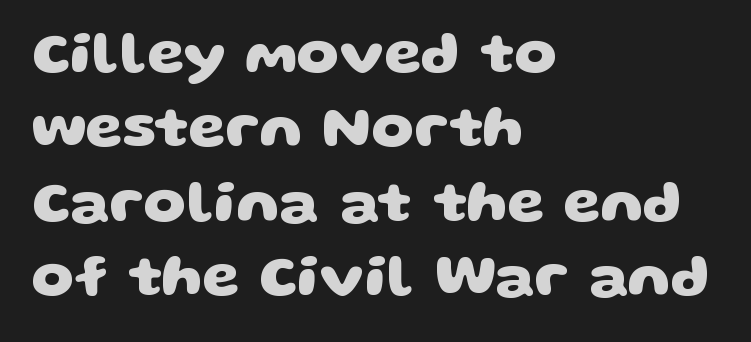
{"serif": "no", "bold": "yes", "weight": "heavy", "width": "wide", "stroke_contrast": "low", "x_height": "large", "monospaced": "no", "underline": "no", "align": "left", "line_spacing_ratio": 1.24, "letter_spacing": "normal", "letter_spacing_em": 0.0, "glyph_px": 60}
